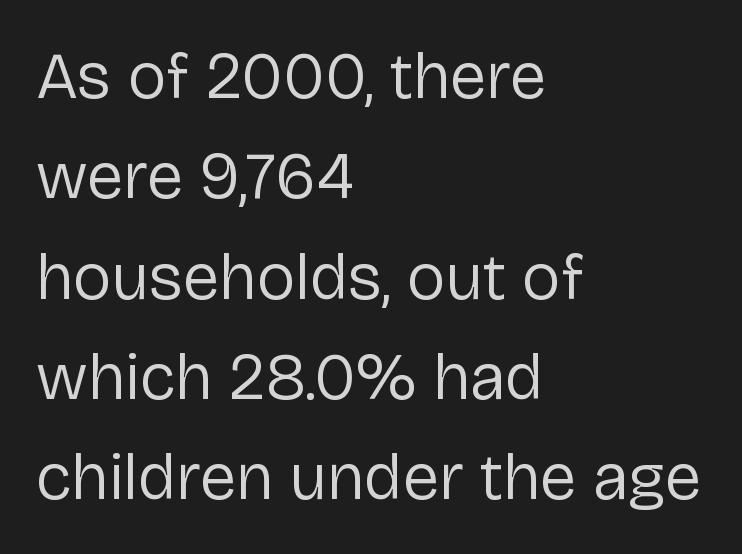
{"serif": "no", "italic": "no", "bold": "no", "weight": "regular", "width": "normal", "stroke_contrast": "low", "x_height": "medium", "monospaced": "no", "underline": "no", "align": "left", "line_spacing": "normal", "line_spacing_ratio": 1.52, "letter_spacing": "normal", "letter_spacing_em": 0.0, "glyph_px": 66}
